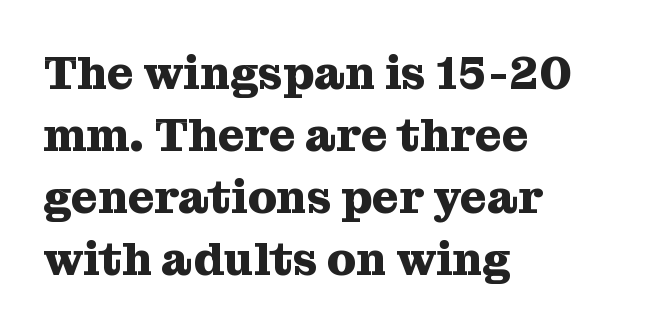
{"serif": "yes", "italic": "no", "bold": "yes", "weight": "heavy", "width": "normal", "stroke_contrast": "medium", "x_height": "medium", "monospaced": "no", "underline": "no", "align": "left", "line_spacing": "normal", "line_spacing_ratio": 1.35, "letter_spacing": "normal", "letter_spacing_em": 0.0, "glyph_px": 46}
